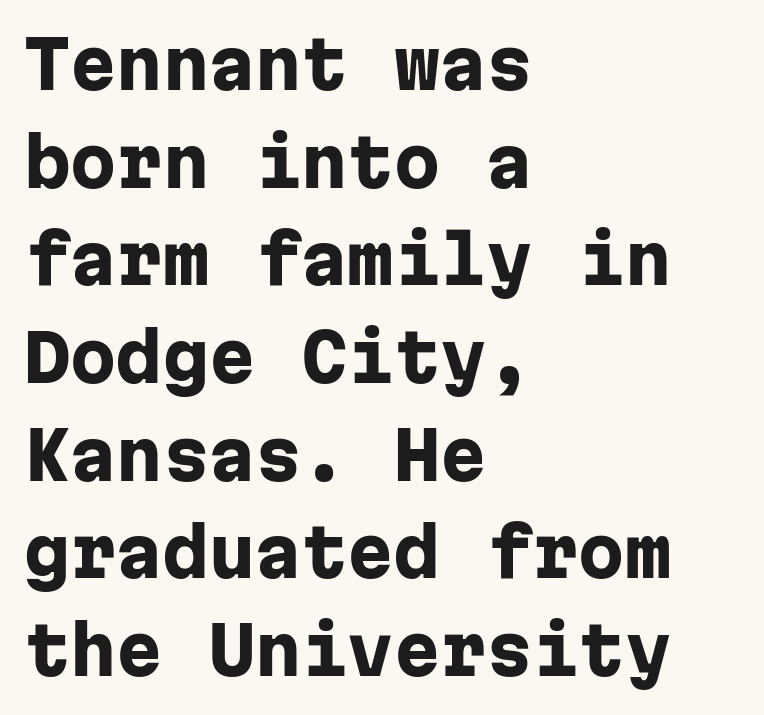
Q: Is the text bold? A: Yes.
Q: Is the text italic (slanted)? A: No, it is upright.
Q: Is the typeface a serif or a sans-serif typeface? A: Sans-serif.
Q: Is the text underlined? A: No.
Q: How is the paragraph aligned? A: Left-aligned.
Q: Is the spacing between letters normal or unusually wide? A: Normal.
Q: Is the spacing between lines tight, normal or loose? A: Normal.
Q: Width (condensed, normal, or wide)? A: Normal.
Q: Stroke contrast? A: Low.
Q: x-height? A: Medium.
Q: Monospaced? A: Yes.
